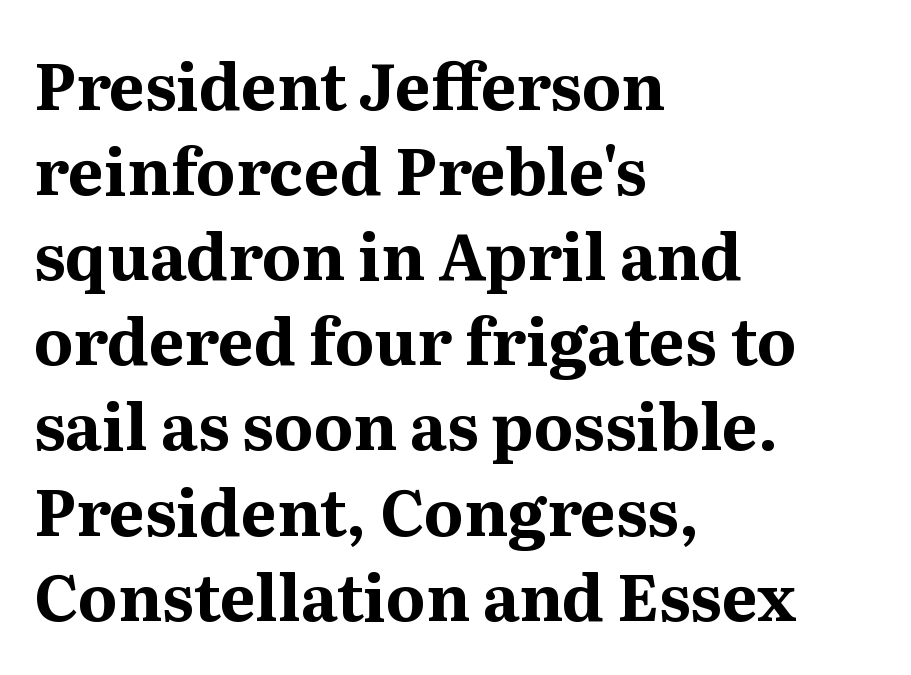
{"serif": "yes", "italic": "no", "bold": "yes", "weight": "bold", "width": "normal", "stroke_contrast": "medium", "x_height": "medium", "monospaced": "no", "underline": "no", "align": "left", "line_spacing": "normal", "line_spacing_ratio": 1.33, "letter_spacing": "normal", "letter_spacing_em": 0.0, "glyph_px": 64}
